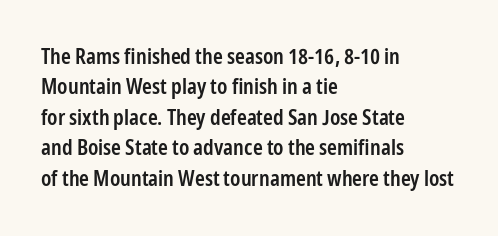
The image shows 21 px text type, upright; set left-aligned, normal line spacing (1.45x), normal letter spacing, not underlined.
